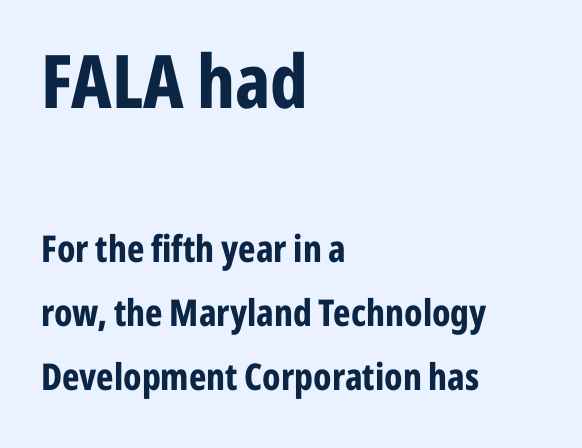
The image shows 74 px bold, condensed sans-serif type, upright; set left-aligned, line spacing 1.73x, normal letter spacing, not underlined; the first (top) block is 2.0x larger; low stroke contrast and a medium x-height.
